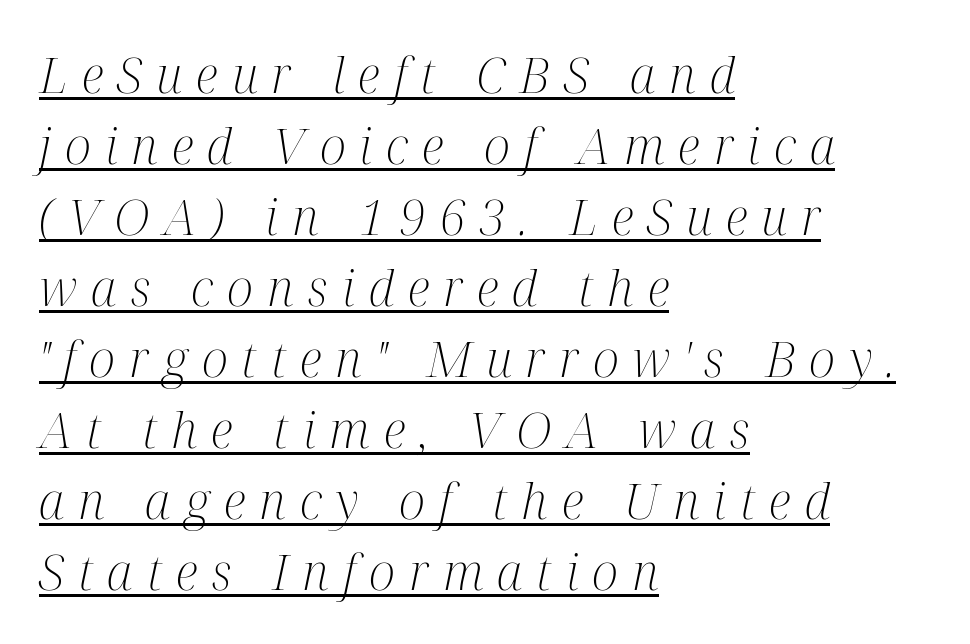
The image shows 50 px light, condensed serif type, italic (leaning right); set left-aligned, normal line spacing (1.42x), unusually wide letter spacing (+0.28 em), underlined; medium stroke contrast and a medium x-height.
